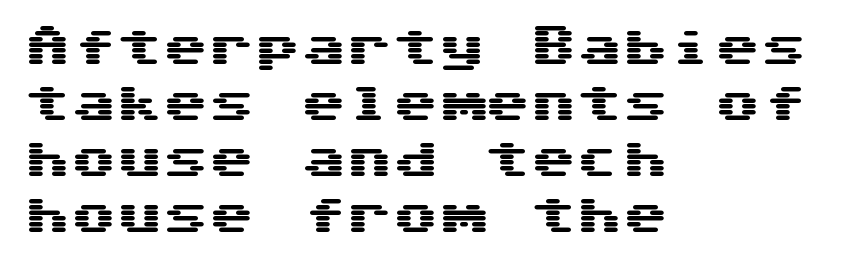
Q: Is the text italic (slanted)? A: No, it is upright.
Q: Is the typeface a serif or a sans-serif typeface? A: Sans-serif.
Q: Is the text underlined? A: No.
Q: How is the paragraph aligned? A: Left-aligned.
Q: Is the spacing between letters normal or unusually wide? A: Normal.
Q: Width (condensed, normal, or wide)? A: Wide.
Q: Stroke contrast? A: Medium.
Q: x-height? A: Medium.
Q: Monospaced? A: Yes.
